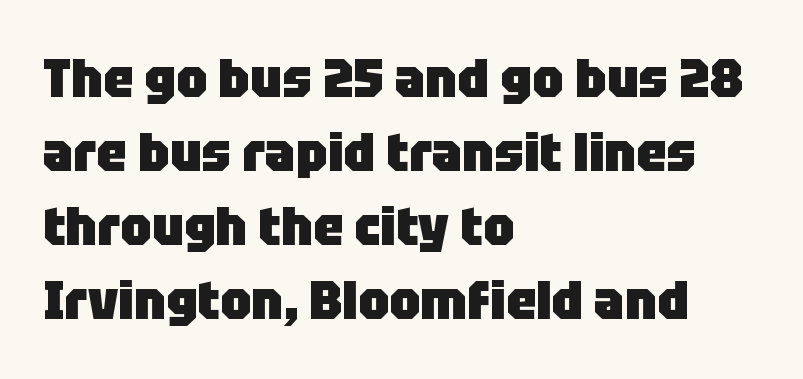
Q: Is the text bold? A: Yes.
Q: Is the text italic (slanted)? A: No, it is upright.
Q: Is the typeface a serif or a sans-serif typeface? A: Sans-serif.
Q: Is the text underlined? A: No.
Q: How is the paragraph aligned? A: Left-aligned.
Q: Is the spacing between letters normal or unusually wide? A: Normal.
Q: Is the spacing between lines tight, normal or loose? A: Normal.
Q: Width (condensed, normal, or wide)? A: Normal.
Q: Stroke contrast? A: Low.
Q: x-height? A: Large.
Q: Monospaced? A: No.
